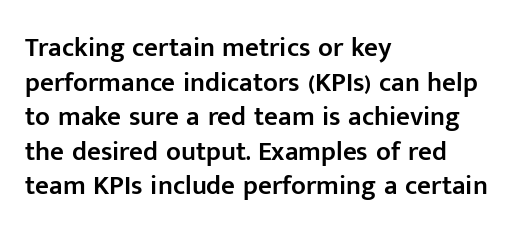
Q: Is the text bold? A: Semi-bold.
Q: Is the text italic (slanted)? A: No, it is upright.
Q: Is the text underlined? A: No.
Q: How is the paragraph aligned? A: Left-aligned.
Q: Is the spacing between letters normal or unusually wide? A: Normal.
Q: Is the spacing between lines tight, normal or loose? A: Normal.
